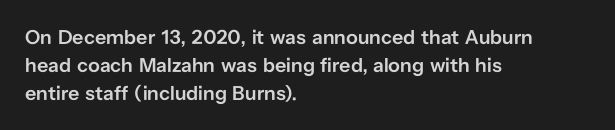
Q: Is the text bold? A: Semi-bold.
Q: Is the text italic (slanted)? A: No, it is upright.
Q: Is the text underlined? A: No.
Q: How is the paragraph aligned? A: Left-aligned.
Q: Is the spacing between letters normal or unusually wide? A: Normal.
Q: Is the spacing between lines tight, normal or loose? A: Normal.
